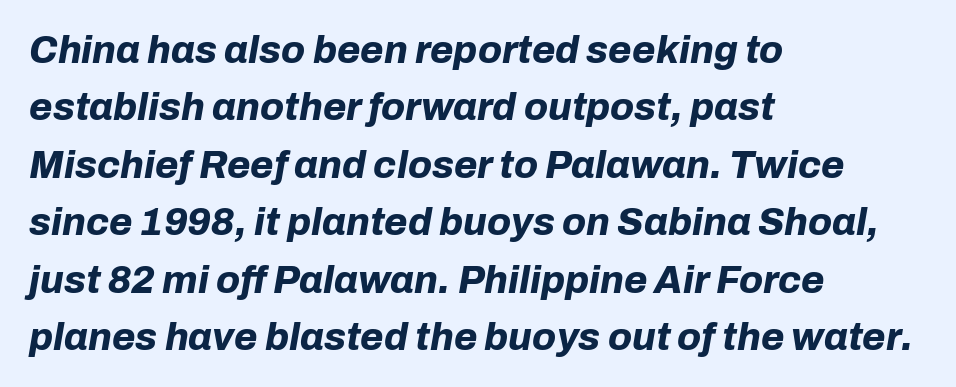
{"italic": "yes", "lean": "right", "slant_degrees": 10, "bold": "yes", "weight": "bold", "width": "normal", "stroke_contrast": "low", "x_height": "medium", "monospaced": "no", "underline": "no", "align": "left", "line_spacing": "normal", "line_spacing_ratio": 1.51, "letter_spacing": "normal", "letter_spacing_em": 0.0, "glyph_px": 38}
